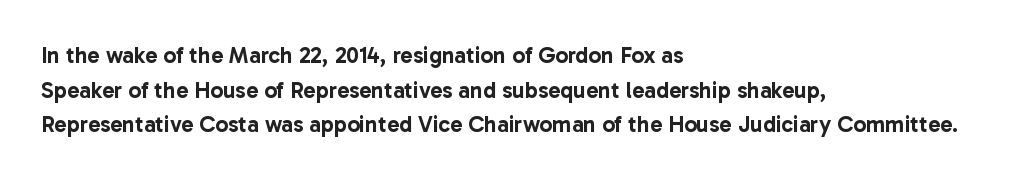
Q: Is the text italic (slanted)? A: No, it is upright.
Q: Is the text underlined? A: No.
Q: How is the paragraph aligned? A: Left-aligned.
Q: Is the spacing between letters normal or unusually wide? A: Normal.
Q: Is the spacing between lines tight, normal or loose? A: Normal.
